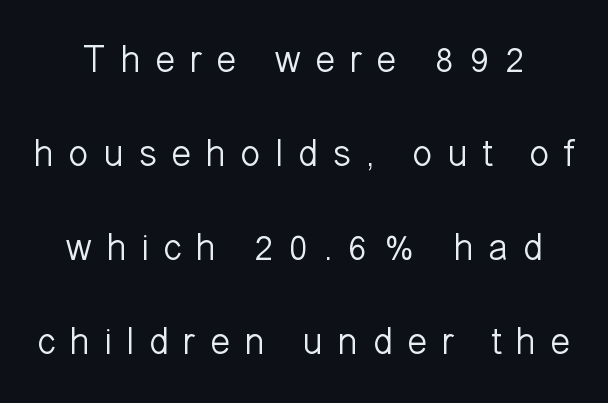
The image shows 38 px light sans-serif type, upright; set loose line spacing (2.47x), unusually wide letter spacing (+0.36 em), not underlined; low stroke contrast and a medium x-height.
